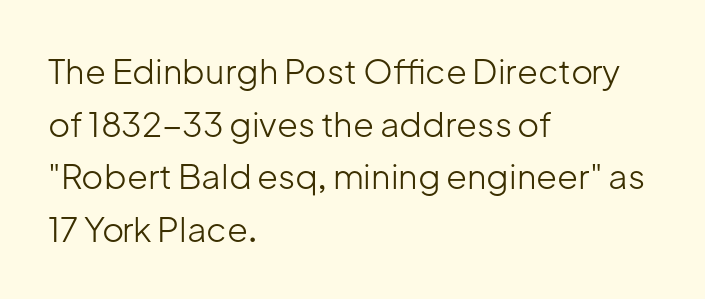
{"serif": "no", "italic": "no", "bold": "no", "weight": "light", "width": "normal", "stroke_contrast": "low", "x_height": "medium", "monospaced": "no", "underline": "no", "align": "left", "line_spacing": "normal", "line_spacing_ratio": 1.55, "letter_spacing": "normal", "letter_spacing_em": 0.0, "glyph_px": 34}
